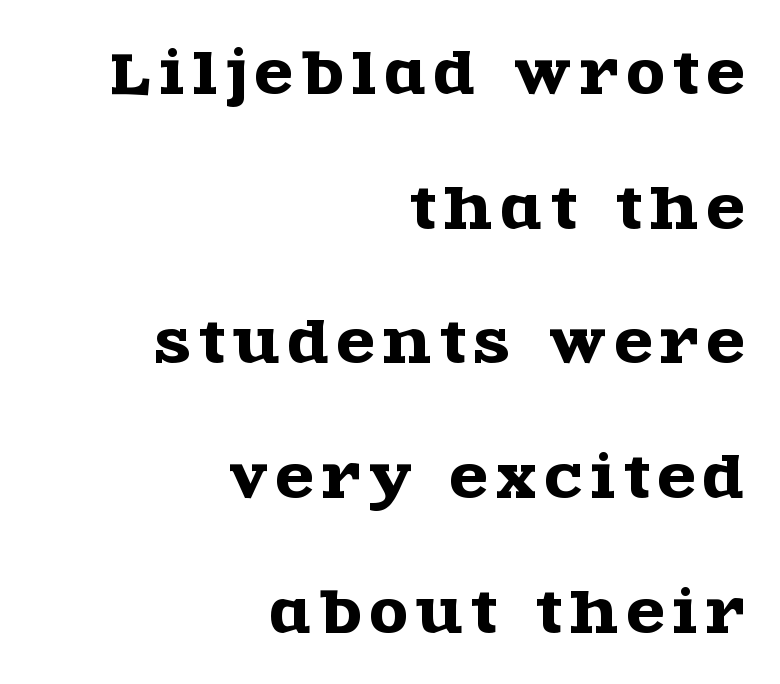
The font family rendered here belongs to the serif group. The line-height multiplier appears high, well above default. Character widths vary here, with narrow letters taking less room than wide ones. Compared with a flush-left layout, this one pins lines to the opposite, right side. This sample uses an upright cut, with every glyph sitting square on the baseline.
